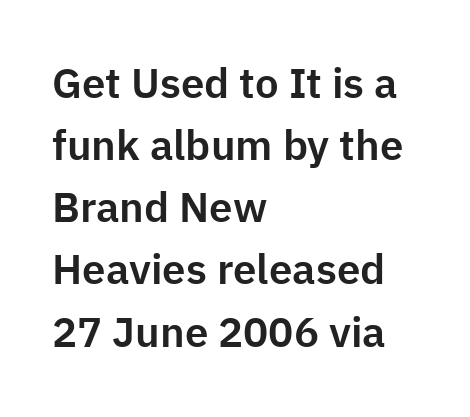
Q: Is the text italic (slanted)? A: No, it is upright.
Q: Is the typeface a serif or a sans-serif typeface? A: Sans-serif.
Q: Is the text underlined? A: No.
Q: How is the paragraph aligned? A: Left-aligned.
Q: Is the spacing between letters normal or unusually wide? A: Normal.
Q: Is the spacing between lines tight, normal or loose? A: Normal.
Q: Width (condensed, normal, or wide)? A: Normal.
Q: Stroke contrast? A: Low.
Q: x-height? A: Medium.
Q: Monospaced? A: No.
